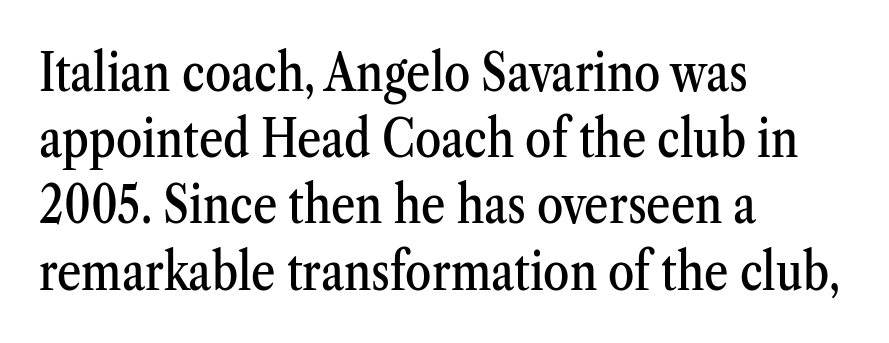
Normally led — the rows are evenly, conventionally spaced. Default kerning and tracking; the words read as compact shapes. Check under the words: just untouched page. All the whitespace from short lines collects on the right. Character widths vary here, with narrow letters taking less room than wide ones.
